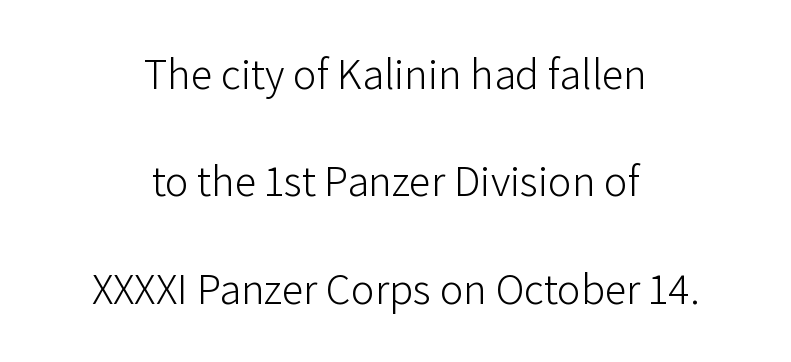
Q: Is the text bold? A: No.
Q: Is the text italic (slanted)? A: No, it is upright.
Q: Is the typeface a serif or a sans-serif typeface? A: Sans-serif.
Q: Is the text underlined? A: No.
Q: How is the paragraph aligned? A: Centered.
Q: Is the spacing between letters normal or unusually wide? A: Normal.
Q: Is the spacing between lines tight, normal or loose? A: Loose.
Q: Width (condensed, normal, or wide)? A: Normal.
Q: Stroke contrast? A: Low.
Q: x-height? A: Medium.
Q: Monospaced? A: No.
